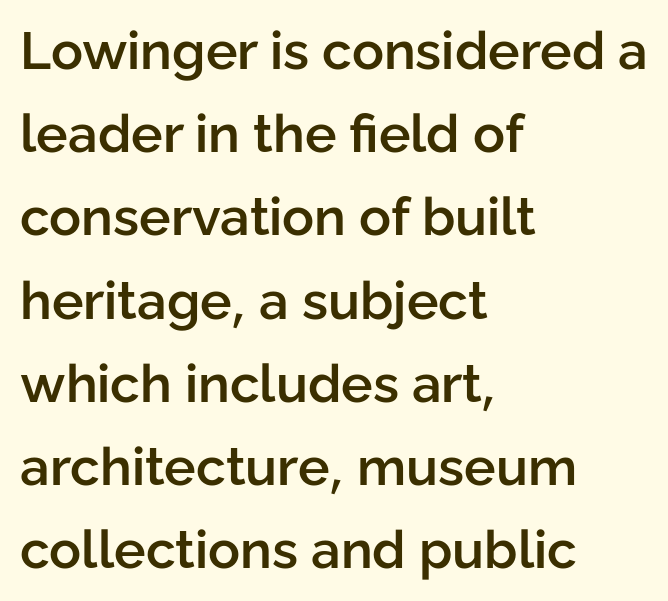
Are there feet on the stems? There aren't — it's a sans. A typesetter would call this proportional, since set widths differ per character. Each new line begins a customary step beneath the previous one. The gap between lines stays unmarked. Every row of glyphs begins at an identical x-position on the left. How are the letters spaced? Ordinarily, with no added tracking.
